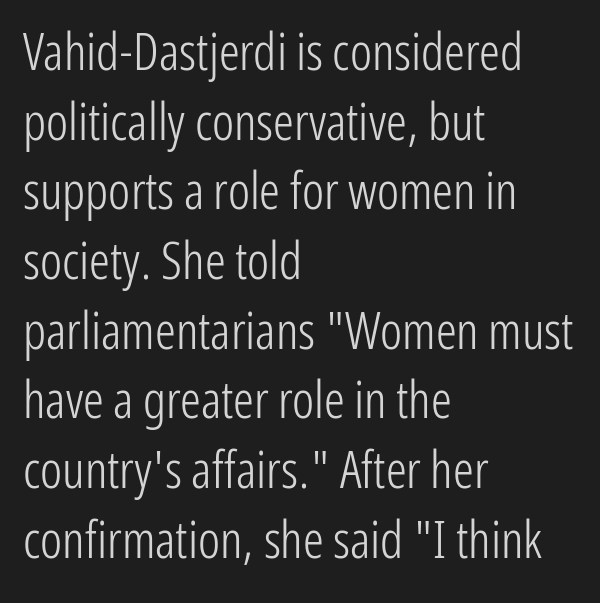
The image shows 52 px light, condensed sans-serif type, upright; set left-aligned, normal line spacing (1.34x), normal letter spacing, not underlined; low stroke contrast and a medium x-height.
